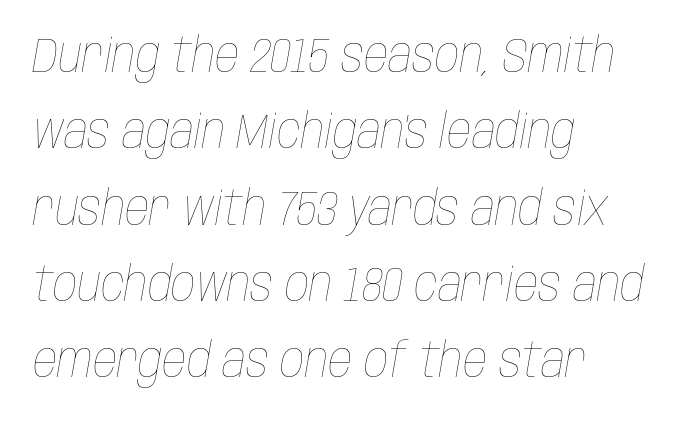
Q: Is the text bold? A: No.
Q: Is the text italic (slanted)? A: Yes, it leans right by about 10 degrees.
Q: Is the text underlined? A: No.
Q: How is the paragraph aligned? A: Left-aligned.
Q: Is the spacing between letters normal or unusually wide? A: Normal.
Q: Is the spacing between lines tight, normal or loose? A: Normal.
Q: Width (condensed, normal, or wide)? A: Condensed.
Q: Stroke contrast? A: Low.
Q: x-height? A: Large.
Q: Monospaced? A: No.
